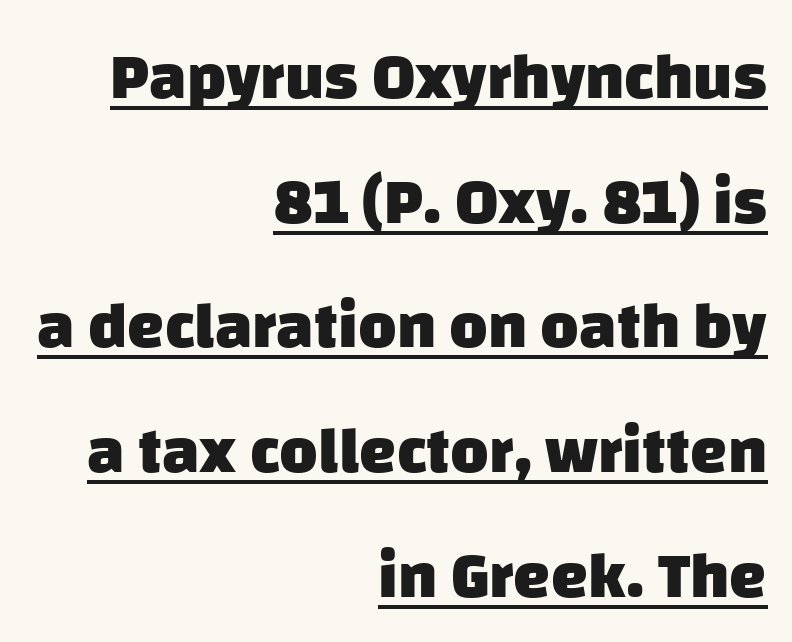
The image shows 66 px heavy sans-serif type; set right-aligned, line spacing 1.89x, normal letter spacing, underlined; low stroke contrast and a large x-height.
